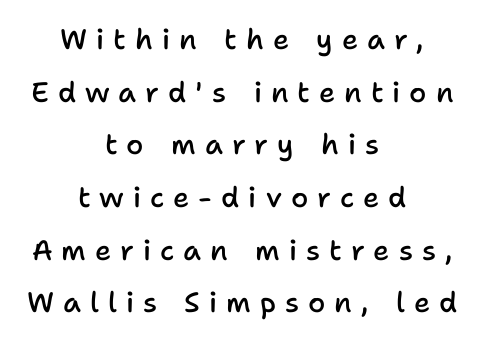
The image shows 28 px semibold sans-serif type, upright; set centered, line spacing 1.88x, unusually wide letter spacing (+0.32 em), not underlined; low stroke contrast and a medium x-height.
